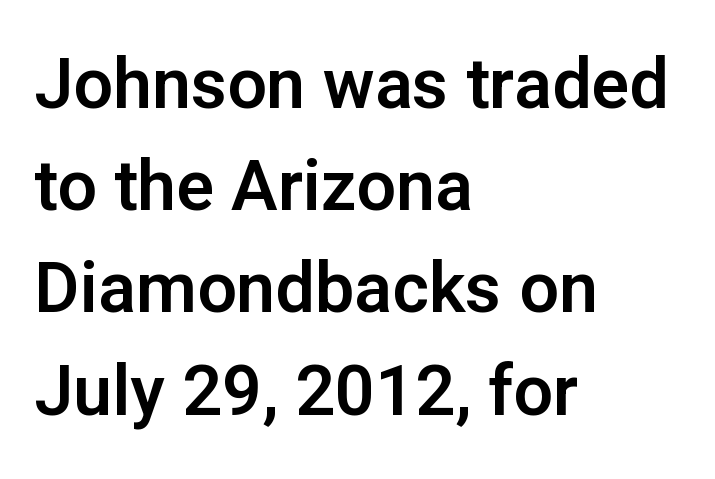
The image shows 70 px sans-serif type, upright; set left-aligned, normal line spacing (1.46x), normal letter spacing, not underlined; low stroke contrast and a medium x-height.
